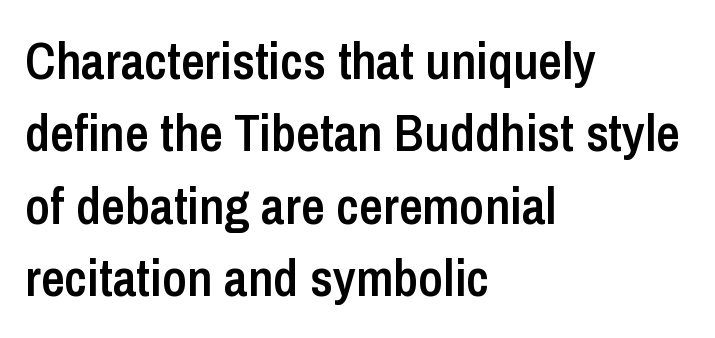
The face used here is a semibold: visibly heavier than regular, lighter than bold. The passage is arranged the way most books set body copy — flush left. Standard letterfit; no display-style spreading of the glyphs. Interline gaps are of average width in this sample.
